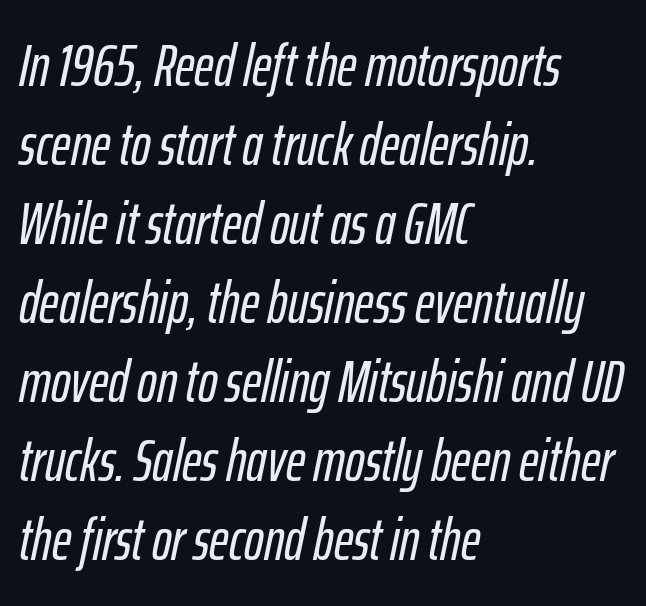
{"italic": "yes", "lean": "right", "slant_degrees": 12, "width": "condensed", "stroke_contrast": "low", "x_height": "medium", "monospaced": "no", "underline": "no", "align": "left", "line_spacing": "normal", "line_spacing_ratio": 1.34, "letter_spacing": "normal", "letter_spacing_em": 0.0, "glyph_px": 59}
